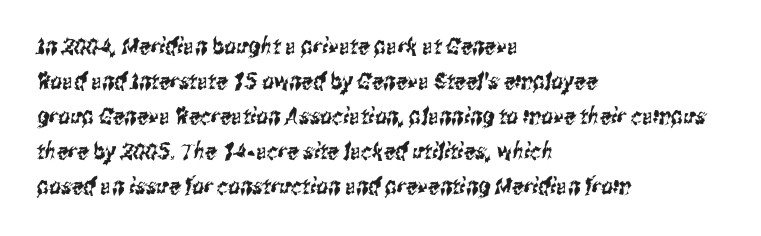
Line starts are locked; line ends wander. Summary of vertical rhythm: regular, with standard interline spacing. What stands out about the letter spacing? Nothing — it is the standard amount. Each row of text sits above clean, open space.
